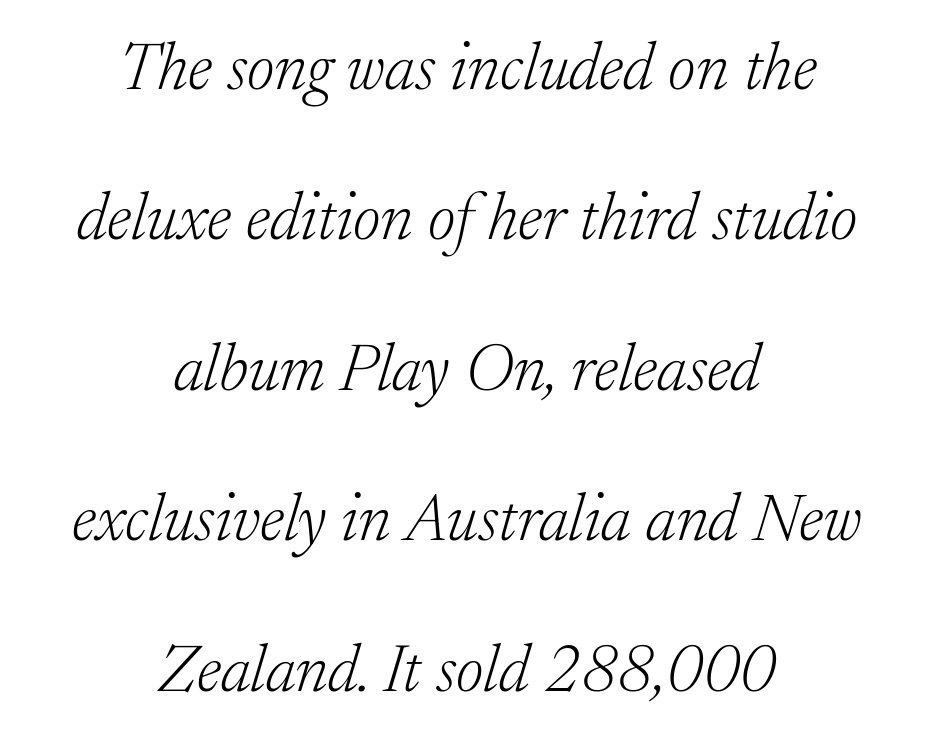
Q: Is the text bold? A: No.
Q: Is the text italic (slanted)? A: Yes, it leans right by about 17 degrees.
Q: Is the typeface a serif or a sans-serif typeface? A: Serif.
Q: Is the text underlined? A: No.
Q: How is the paragraph aligned? A: Centered.
Q: Is the spacing between letters normal or unusually wide? A: Normal.
Q: Is the spacing between lines tight, normal or loose? A: Loose.
Q: Width (condensed, normal, or wide)? A: Normal.
Q: Stroke contrast? A: Low.
Q: x-height? A: Medium.
Q: Monospaced? A: No.
